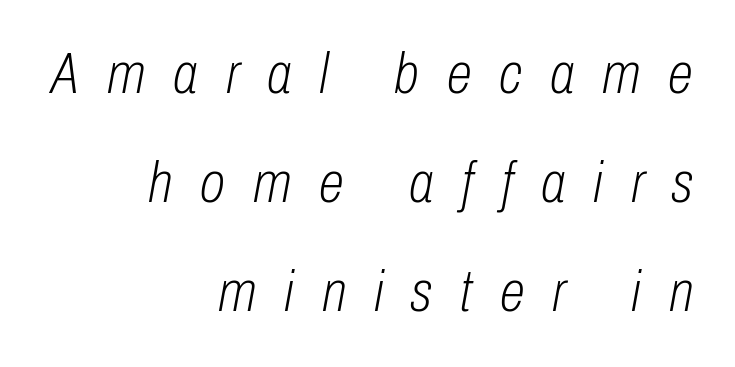
This sample has the flowing, uneven cadence of proportional lettering. The font sits on the lighter half of the weight spectrum, regular included. Slant detected: the letters are inclined. Decoration check: the copy has no underline. Spacing between characters has been opened up far beyond the box default.
